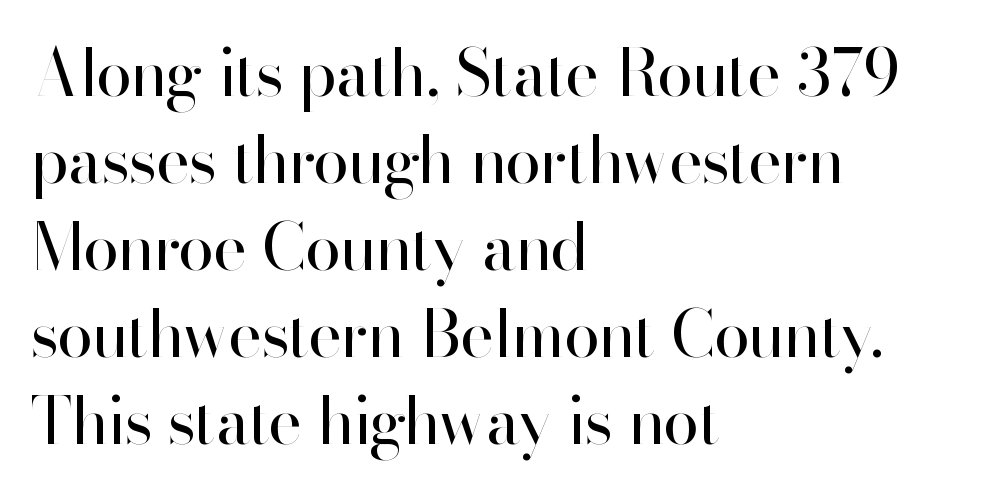
Q: Is the text bold? A: No.
Q: Is the text italic (slanted)? A: No, it is upright.
Q: Is the typeface a serif or a sans-serif typeface? A: Sans-serif.
Q: Is the text underlined? A: No.
Q: How is the paragraph aligned? A: Left-aligned.
Q: Is the spacing between letters normal or unusually wide? A: Normal.
Q: Is the spacing between lines tight, normal or loose? A: Normal.
Q: Width (condensed, normal, or wide)? A: Normal.
Q: Stroke contrast? A: High.
Q: x-height? A: Small.
Q: Monospaced? A: No.
